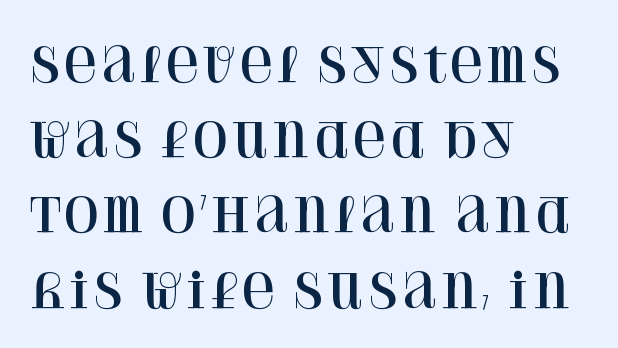
{"serif": "yes", "italic": "no", "width": "normal", "stroke_contrast": "high", "x_height": "large", "monospaced": "no", "underline": "no", "align": "left", "line_spacing": "normal", "line_spacing_ratio": 1.6, "letter_spacing": "normal", "letter_spacing_em": 0.0, "glyph_px": 47}
